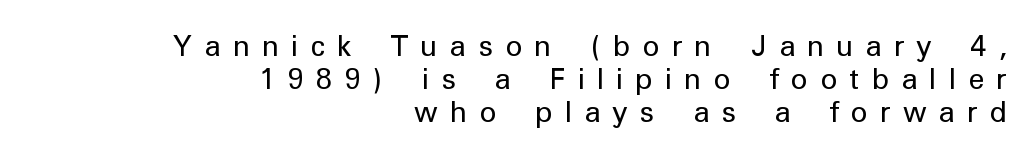
The strokes carry an ordinary text weight at most. Is there much room between lines? No — they nearly touch. The line texture is sparse and dotted thanks to wide tracking. The glyphs in this specimen are sans serif. When letters stand straight like this, we call the style roman or upright. The baseline area is clear.
